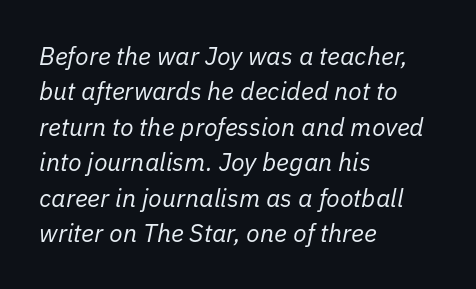
In terms of posture, this sample is oblique. Evenly set lines give the paragraph a standard silhouette. Glyph-to-glyph distance matches everyday printed text. The space beneath each line is pristine and unruled. The paragraph has a hard left edge and a soft right edge. No extra ink here — the face is not bold.
